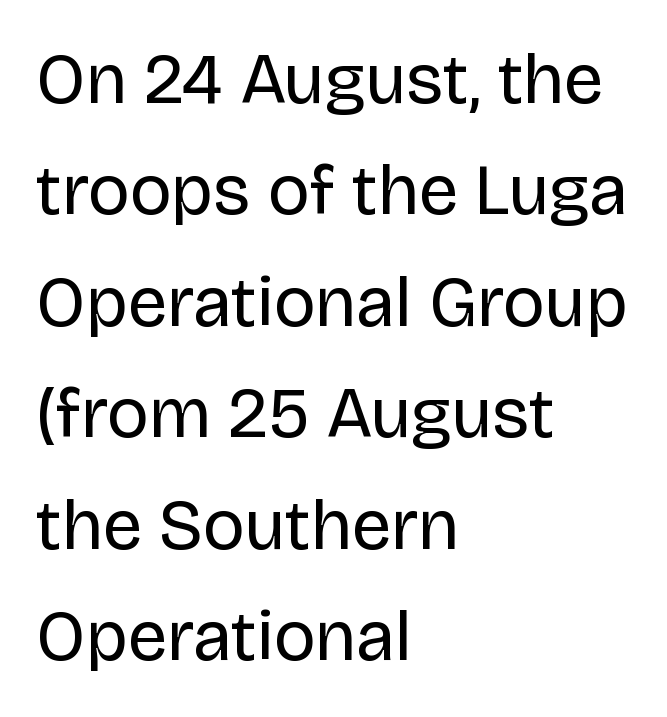
The image shows 71 px regular-weight sans-serif type, upright; set left-aligned, normal line spacing (1.57x), normal letter spacing, not underlined; low stroke contrast and a large x-height.
